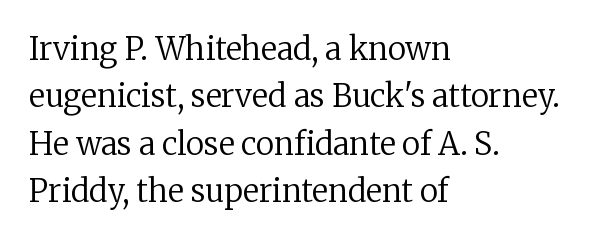
{"serif": "yes", "italic": "no", "bold": "no", "weight": "regular", "width": "normal", "stroke_contrast": "low", "x_height": "medium", "monospaced": "no", "underline": "no", "align": "left", "line_spacing": "normal", "line_spacing_ratio": 1.53, "letter_spacing": "normal", "letter_spacing_em": 0.0, "glyph_px": 31}
